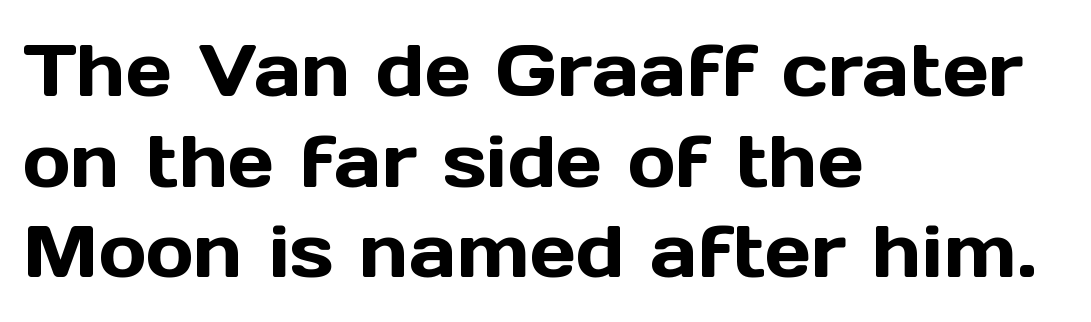
Q: Is the text italic (slanted)? A: No, it is upright.
Q: Is the typeface a serif or a sans-serif typeface? A: Sans-serif.
Q: Is the text underlined? A: No.
Q: How is the paragraph aligned? A: Left-aligned.
Q: Is the spacing between letters normal or unusually wide? A: Normal.
Q: Width (condensed, normal, or wide)? A: Normal.
Q: x-height? A: Medium.
Q: Monospaced? A: No.
